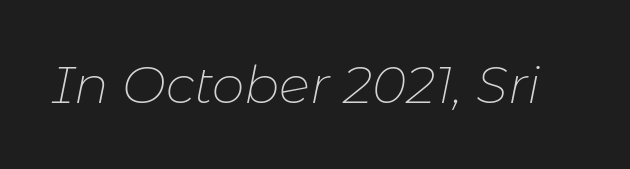
{"italic": "yes", "lean": "right", "slant_degrees": 11, "bold": "no", "weight": "thin", "width": "normal", "stroke_contrast": "low", "x_height": "medium", "monospaced": "no", "underline": "no", "letter_spacing": "normal", "letter_spacing_em": 0.0, "glyph_px": 52}
